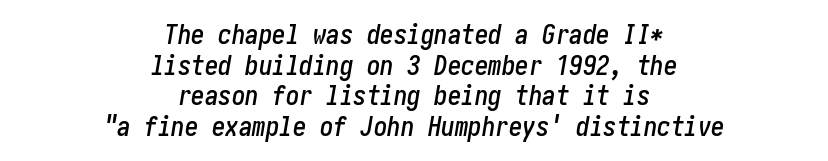
The image shows 27 px text type, italic (leaning right); set centered, tight line spacing (1.13x), normal letter spacing, not underlined.
